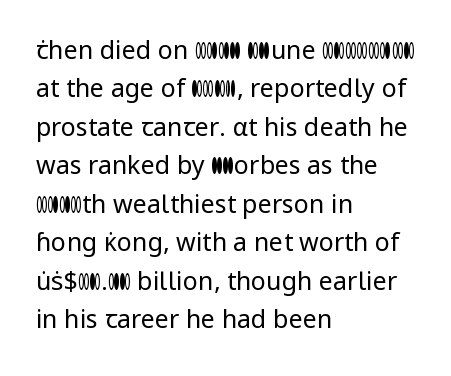
This sample uses an upright cut, with every glyph sitting square on the baseline. The string is rendered with underlining switched off. Tracking value appears to be zero — textbook default spacing. The lines in this sample share a left origin and differ only in where they stop. Vertical spacing — default.
